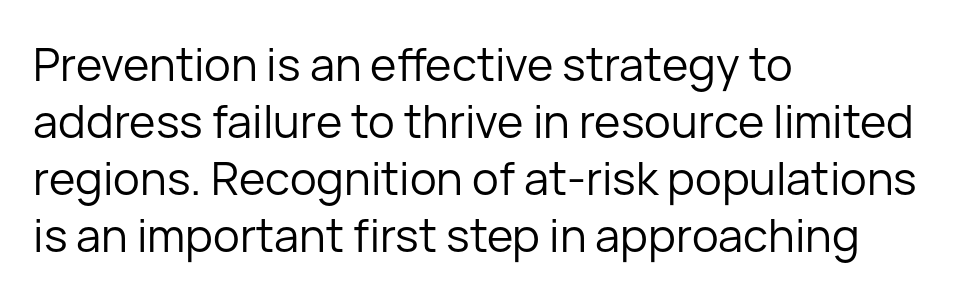
{"serif": "no", "italic": "no", "bold": "no", "weight": "regular", "width": "normal", "stroke_contrast": "low", "x_height": "medium", "monospaced": "no", "underline": "no", "align": "left", "line_spacing": "normal", "line_spacing_ratio": 1.27, "letter_spacing": "normal", "letter_spacing_em": 0.0, "glyph_px": 45}
